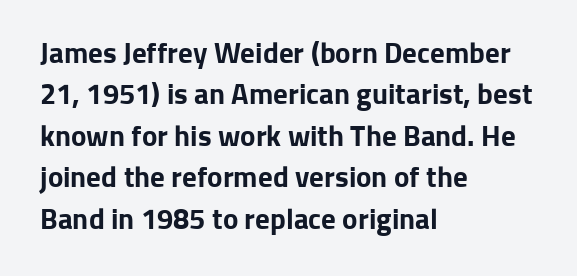
{"serif": "no", "italic": "no", "bold": "yes", "weight": "bold", "width": "normal", "stroke_contrast": "low", "x_height": "medium", "monospaced": "no", "underline": "no", "align": "left", "line_spacing": "normal", "line_spacing_ratio": 1.43, "letter_spacing": "normal", "letter_spacing_em": 0.0, "glyph_px": 29}
